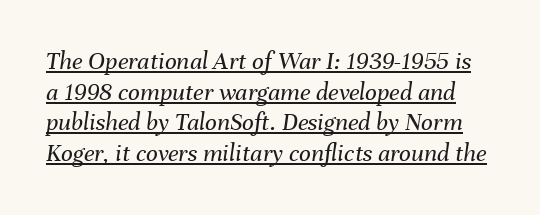
Q: Is the text bold? A: No.
Q: Is the text italic (slanted)? A: Yes, it leans right by about 8 degrees.
Q: Is the text underlined? A: Yes.
Q: Is the spacing between letters normal or unusually wide? A: Normal.
